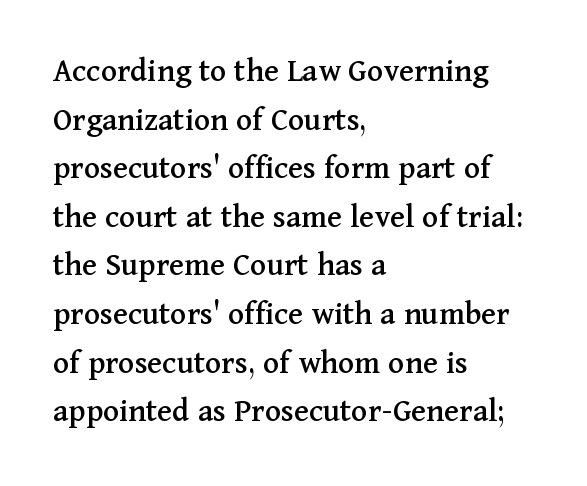
Ascenders rise straight up at ninety degrees. Think of a printed novel: that variable character pitch is what you see here. Each new line begins a customary step beneath the previous one. Look at the tracking — it's just the regular setting, nothing added. The compositor pushed each line to the left boundary. The glyphs in this specimen are seriffed.
